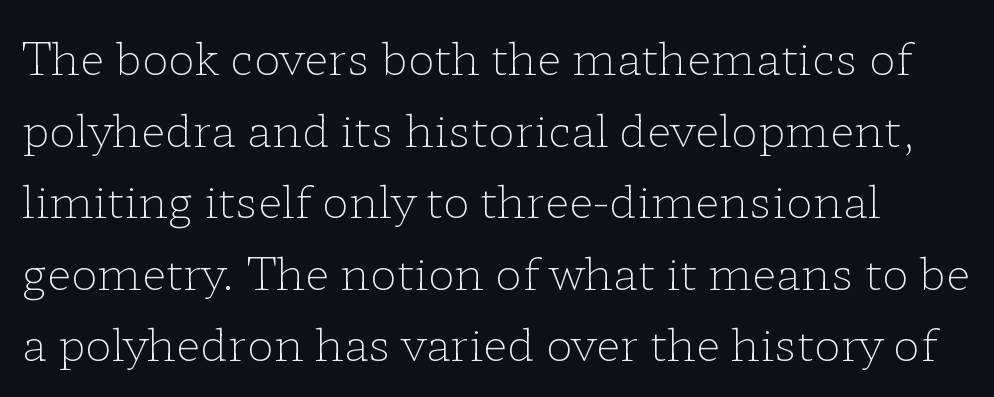
The rows are spaced the way most documents space them. Stem width sits at or under what a default text font uses. Nope, not italic — everything's standing straight. You can tell from the footed stems that serif type was used. The letterforms sit shoulder to shoulder at normal distance.
